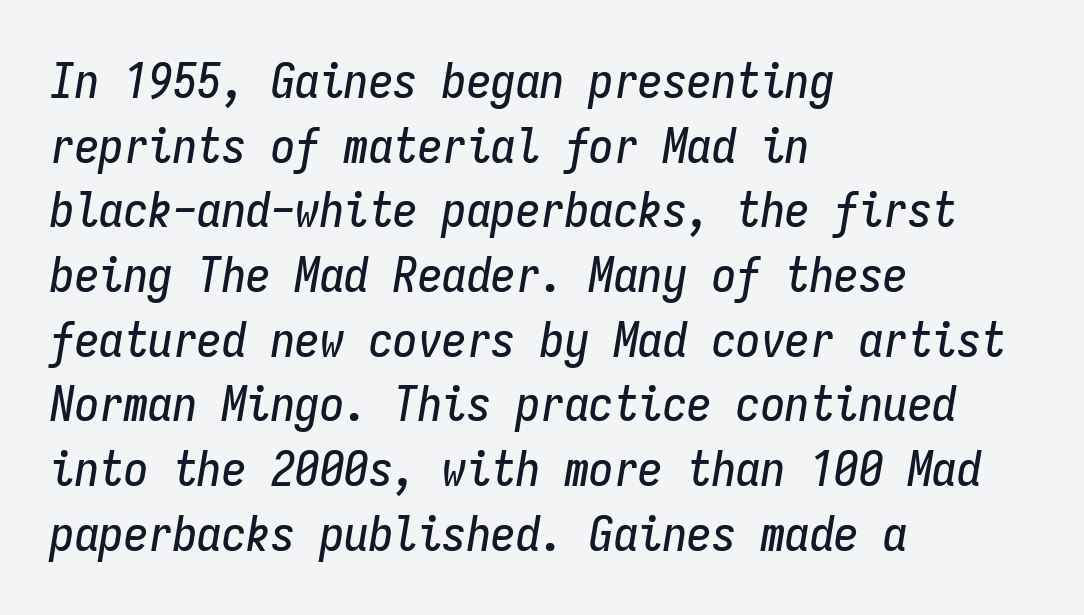
Q: Is the text italic (slanted)? A: Yes, it leans right by about 9 degrees.
Q: Is the text underlined? A: No.
Q: How is the paragraph aligned? A: Left-aligned.
Q: Is the spacing between letters normal or unusually wide? A: Normal.
Q: Is the spacing between lines tight, normal or loose? A: Normal.
Q: Width (condensed, normal, or wide)? A: Condensed.
Q: Stroke contrast? A: Low.
Q: x-height? A: Medium.
Q: Monospaced? A: Yes.
